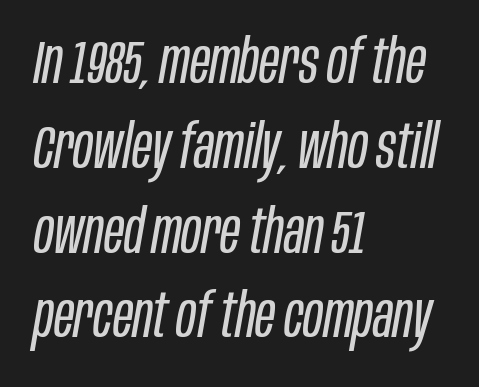
The image shows 61 px regular-weight, condensed type, italic (leaning right); set left-aligned, normal line spacing (1.39x), normal letter spacing, not underlined; low stroke contrast and a large x-height.
